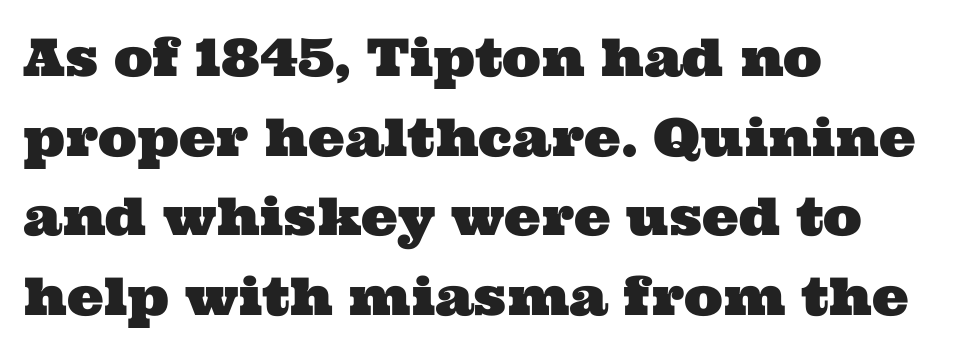
{"serif": "yes", "width": "wide", "stroke_contrast": "medium", "x_height": "medium", "monospaced": "no", "underline": "no", "align": "left", "line_spacing": "normal", "line_spacing_ratio": 1.53, "letter_spacing": "normal", "letter_spacing_em": 0.0, "glyph_px": 52}
